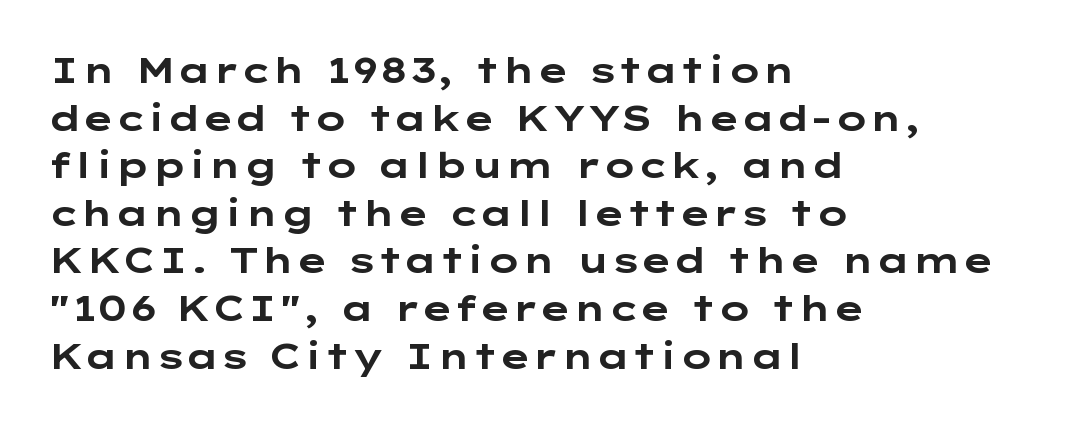
{"serif": "no", "italic": "no", "bold": "yes", "weight": "bold", "width": "wide", "stroke_contrast": "low", "x_height": "medium", "underline": "no", "align": "left", "line_spacing": "normal", "line_spacing_ratio": 1.36, "letter_spacing": "normal", "letter_spacing_em": 0.0, "glyph_px": 35}
